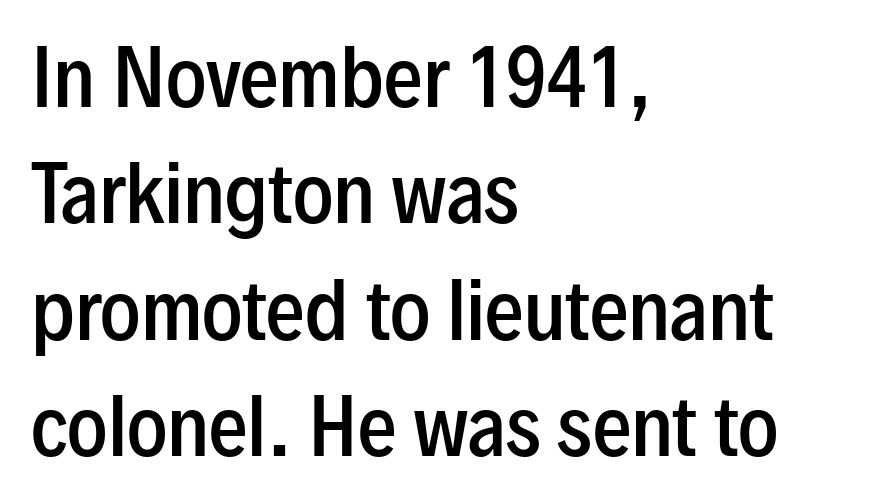
{"serif": "no", "italic": "no", "bold": "semi", "weight": "semibold", "width": "condensed", "stroke_contrast": "low", "x_height": "medium", "monospaced": "no", "underline": "no", "align": "left", "line_spacing": "normal", "line_spacing_ratio": 1.51, "letter_spacing": "normal", "letter_spacing_em": 0.0, "glyph_px": 77}
